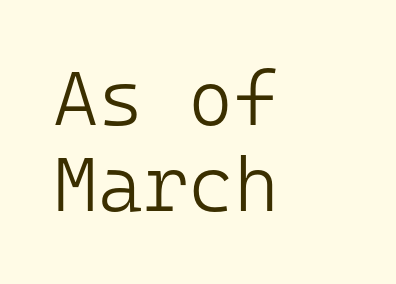
Q: Is the text bold? A: No.
Q: Is the text italic (slanted)? A: No, it is upright.
Q: Is the typeface a serif or a sans-serif typeface? A: Sans-serif.
Q: Is the text underlined? A: No.
Q: How is the paragraph aligned? A: Left-aligned.
Q: Is the spacing between letters normal or unusually wide? A: Normal.
Q: Is the spacing between lines tight, normal or loose? A: Tight.
Q: Width (condensed, normal, or wide)? A: Normal.
Q: Stroke contrast? A: Low.
Q: x-height? A: Medium.
Q: Monospaced? A: Yes.
